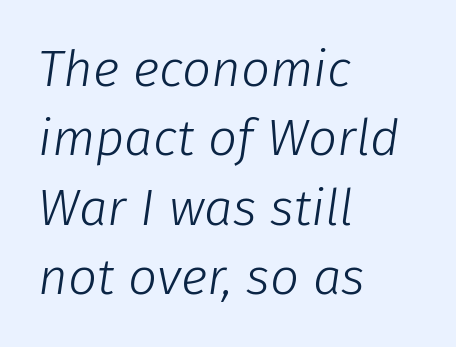
Q: Is the text bold? A: No.
Q: Is the text italic (slanted)? A: Yes, it leans right by about 8 degrees.
Q: Is the text underlined? A: No.
Q: How is the paragraph aligned? A: Left-aligned.
Q: Is the spacing between letters normal or unusually wide? A: Normal.
Q: Is the spacing between lines tight, normal or loose? A: Normal.
Q: Width (condensed, normal, or wide)? A: Normal.
Q: Stroke contrast? A: Low.
Q: x-height? A: Medium.
Q: Monospaced? A: No.
